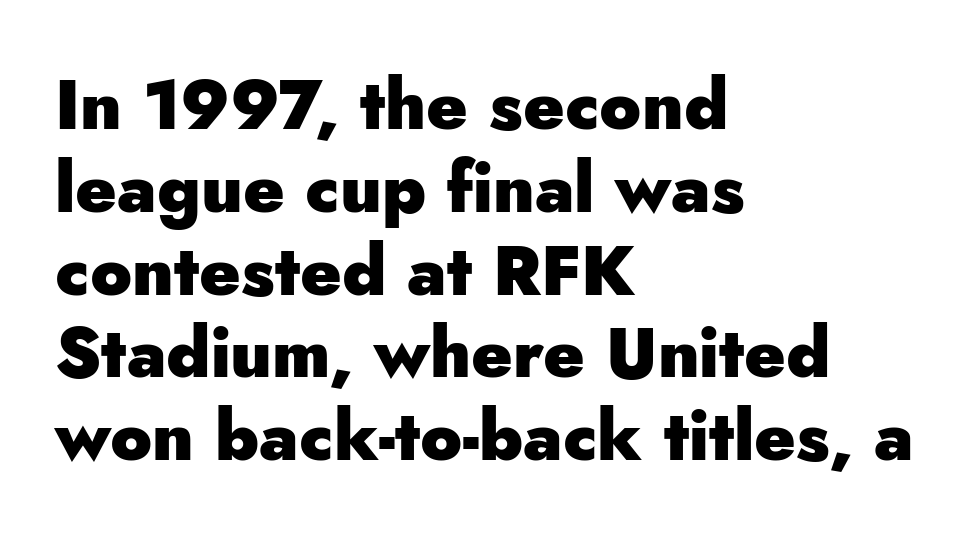
Q: Is the text bold? A: Yes.
Q: Is the text italic (slanted)? A: No, it is upright.
Q: Is the typeface a serif or a sans-serif typeface? A: Sans-serif.
Q: Is the text underlined? A: No.
Q: How is the paragraph aligned? A: Left-aligned.
Q: Is the spacing between letters normal or unusually wide? A: Normal.
Q: Width (condensed, normal, or wide)? A: Normal.
Q: Stroke contrast? A: Low.
Q: x-height? A: Small.
Q: Monospaced? A: No.
